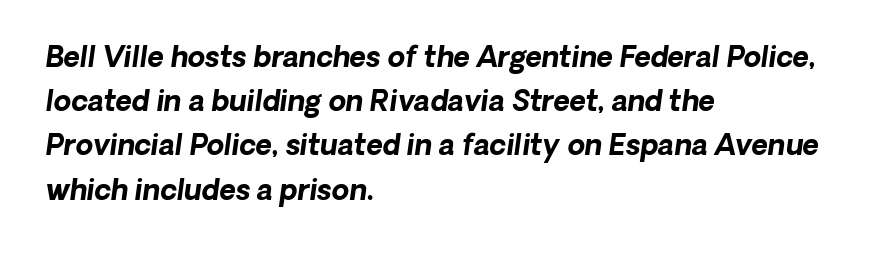
The image shows 28 px bold sans-serif type; set left-aligned, normal line spacing (1.58x), normal letter spacing, not underlined; low stroke contrast and a medium x-height.
